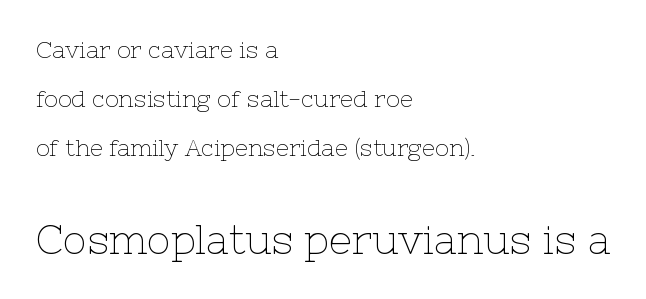
Glyph-to-glyph distance matches everyday printed text. Bare-footed words on every line. Notice the wide empty band between every row — that's loose leading. The axis of the letterforms is exactly vertical. If you squint, the bottom block still reads clearly — it's the larger of the two.
